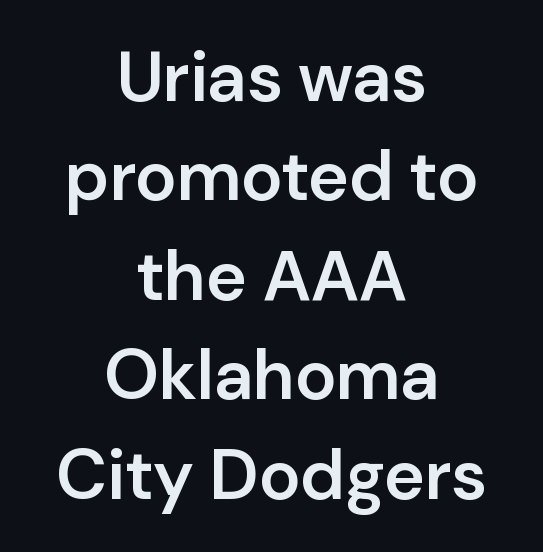
The image shows 70 px semibold sans-serif type, upright; set centered, normal line spacing (1.42x), normal letter spacing, not underlined; low stroke contrast and a medium x-height.
